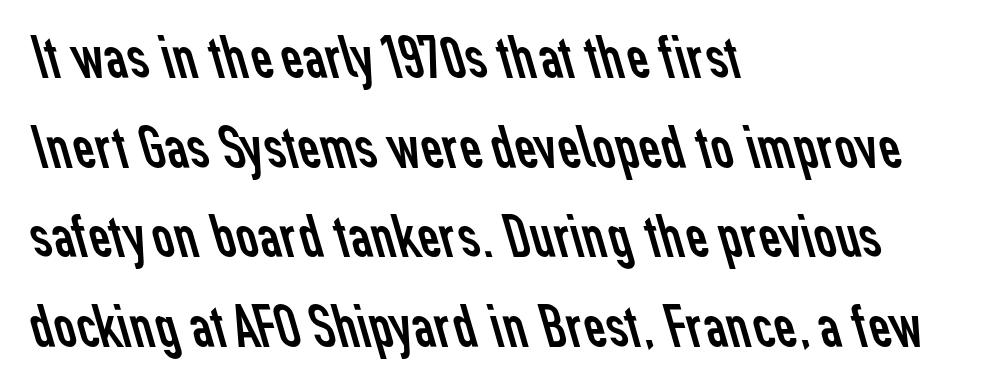
The image shows 61 px regular-weight sans-serif type; set left-aligned, normal line spacing (1.47x), normal letter spacing, not underlined; low stroke contrast and a medium x-height.
